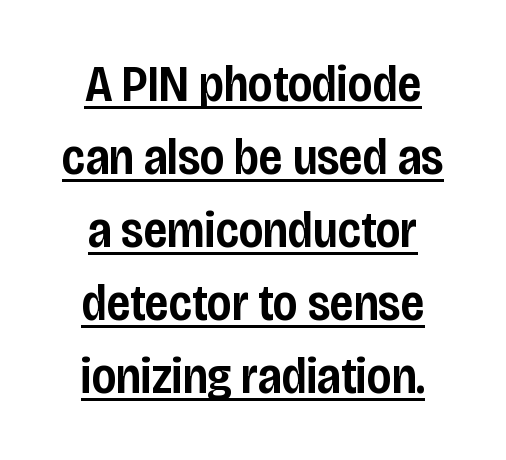
Q: Is the text bold? A: Semi-bold.
Q: Is the text italic (slanted)? A: No, it is upright.
Q: Is the typeface a serif or a sans-serif typeface? A: Sans-serif.
Q: Is the text underlined? A: Yes.
Q: How is the paragraph aligned? A: Centered.
Q: Is the spacing between letters normal or unusually wide? A: Normal.
Q: Is the spacing between lines tight, normal or loose? A: Normal.
Q: Width (condensed, normal, or wide)? A: Condensed.
Q: Stroke contrast? A: Low.
Q: x-height? A: Large.
Q: Monospaced? A: No.
